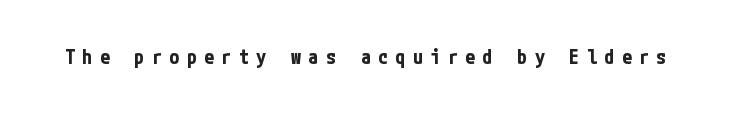
{"italic": "no", "bold": "yes", "underline": "no", "letter_spacing": "wide", "letter_spacing_em": 0.37, "glyph_px": 20}
